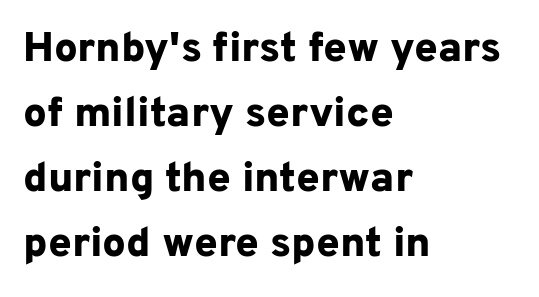
The image shows 42 px bold sans-serif type, upright; set left-aligned, normal line spacing (1.55x), normal letter spacing, not underlined; low stroke contrast and a medium x-height.
